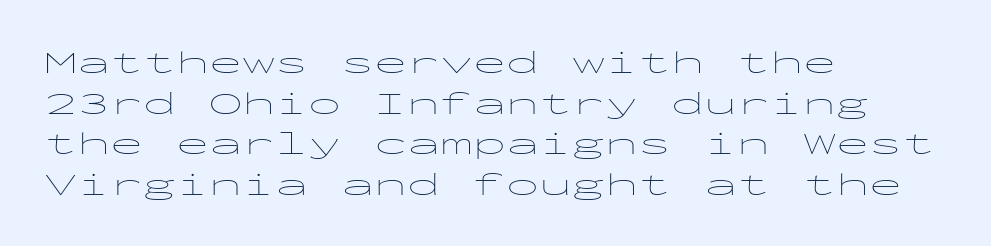
Q: Is the text bold? A: No.
Q: Is the text italic (slanted)? A: No, it is upright.
Q: Is the typeface a serif or a sans-serif typeface? A: Sans-serif.
Q: Is the text underlined? A: No.
Q: How is the paragraph aligned? A: Left-aligned.
Q: Is the spacing between letters normal or unusually wide? A: Normal.
Q: Width (condensed, normal, or wide)? A: Wide.
Q: Stroke contrast? A: Low.
Q: x-height? A: Medium.
Q: Monospaced? A: Yes.
